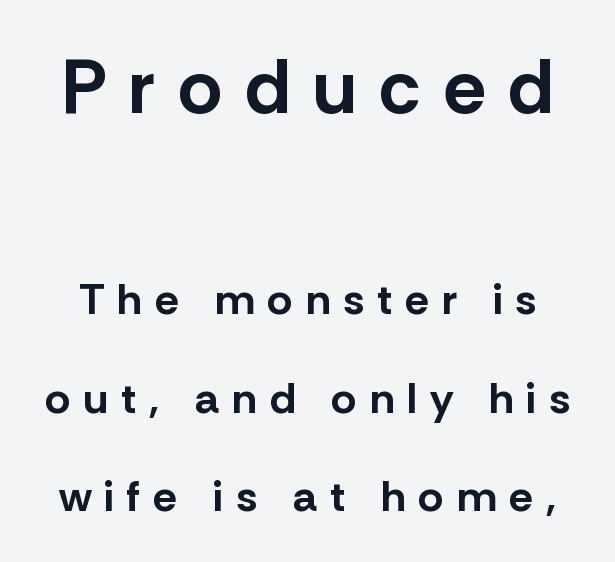
The image shows 77 px bold sans-serif type, upright; set loose line spacing (2.24x), unusually wide letter spacing (+0.29 em), not underlined; the first (top) block is 1.75x larger; low stroke contrast and a medium x-height.
